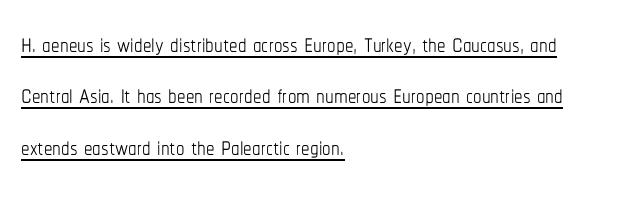
Q: Is the text bold? A: No.
Q: Is the text italic (slanted)? A: No, it is upright.
Q: Is the text underlined? A: Yes.
Q: How is the paragraph aligned? A: Left-aligned.
Q: Is the spacing between letters normal or unusually wide? A: Normal.
Q: Is the spacing between lines tight, normal or loose? A: Normal.
Q: Width (condensed, normal, or wide)? A: Condensed.
Q: Stroke contrast? A: Low.
Q: x-height? A: Medium.
Q: Monospaced? A: No.
